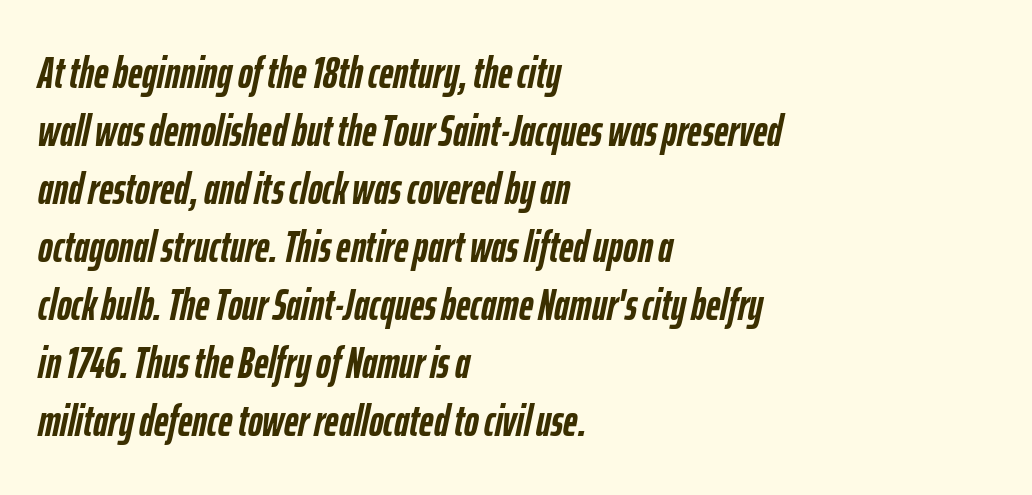
Q: Is the text bold? A: Yes.
Q: Is the text italic (slanted)? A: Yes, it leans right by about 12 degrees.
Q: Is the text underlined? A: No.
Q: How is the paragraph aligned? A: Left-aligned.
Q: Is the spacing between letters normal or unusually wide? A: Normal.
Q: Is the spacing between lines tight, normal or loose? A: Normal.
Q: Width (condensed, normal, or wide)? A: Condensed.
Q: Stroke contrast? A: Low.
Q: x-height? A: Medium.
Q: Monospaced? A: No.
